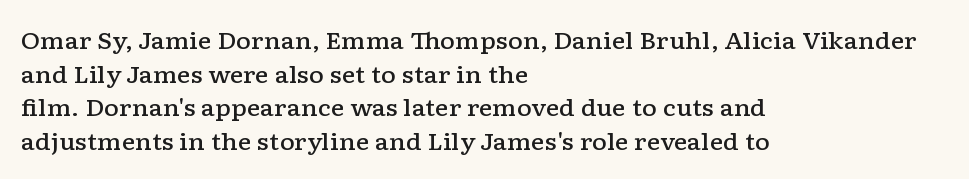
{"italic": "no", "bold": "semi", "underline": "no", "align": "left", "line_spacing": "normal", "line_spacing_ratio": 1.46, "letter_spacing": "normal", "letter_spacing_em": 0.0, "glyph_px": 23}
